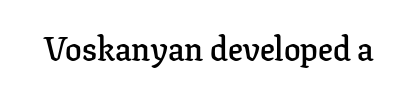
The image shows 33 px semibold serif type, upright; set normal letter spacing, not underlined; low stroke contrast and a medium x-height.
